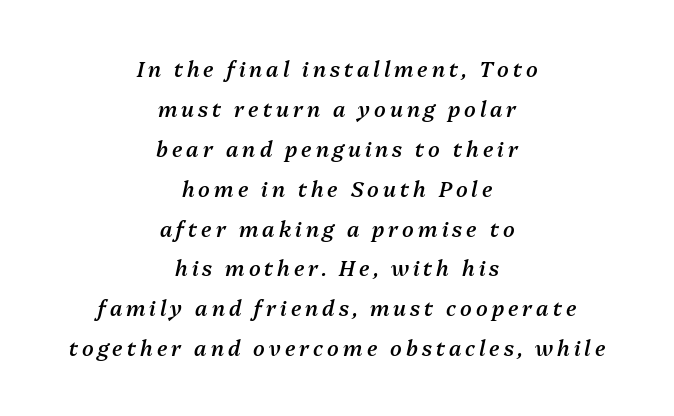
Honestly, there is no underline to notice here at all. Moderately thickened strokes mark this as semibold type. In terms of posture, this sample is oblique. Vertically, the passage feels expansive, rows floating well apart. Horizontally, the lines are justified to the midpoint only.
